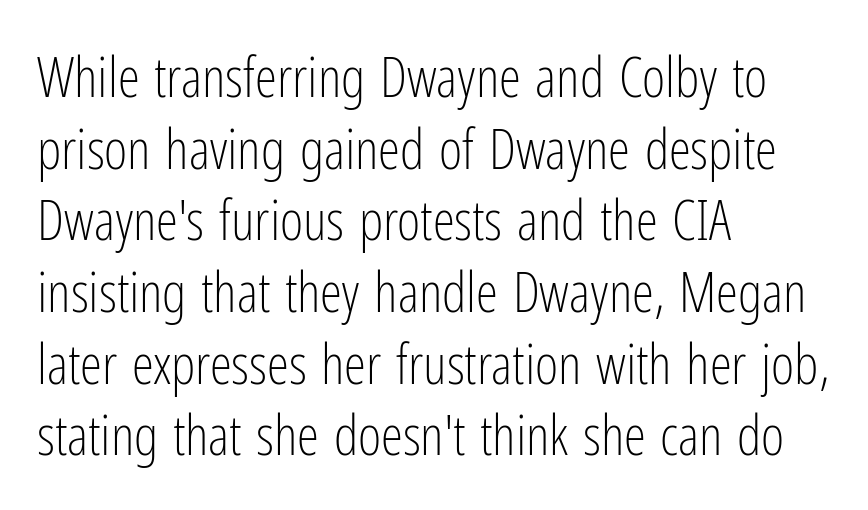
Q: Is the text bold? A: No.
Q: Is the text italic (slanted)? A: No, it is upright.
Q: Is the typeface a serif or a sans-serif typeface? A: Sans-serif.
Q: Is the text underlined? A: No.
Q: How is the paragraph aligned? A: Left-aligned.
Q: Is the spacing between letters normal or unusually wide? A: Normal.
Q: Is the spacing between lines tight, normal or loose? A: Normal.
Q: Width (condensed, normal, or wide)? A: Condensed.
Q: Stroke contrast? A: Low.
Q: x-height? A: Medium.
Q: Monospaced? A: No.
